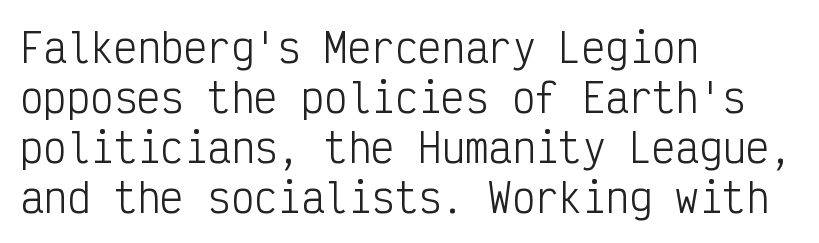
The image shows 39 px light, condensed sans-serif type, upright, monospaced; set left-aligned, normal line spacing (1.28x), normal letter spacing, not underlined; low stroke contrast and a medium x-height.
